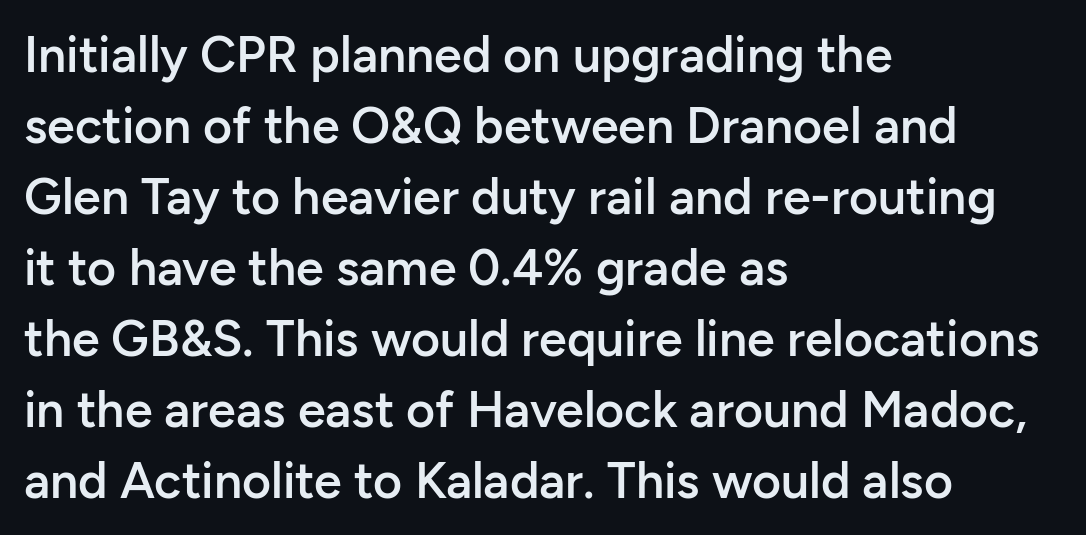
Students, this is semibold: more ink than regular, less than bold. Rendered with straight, roman letterforms. The passage shown is typed in a proportional face where columns would drift. Does the copy run flush right? No — it runs flush left.
